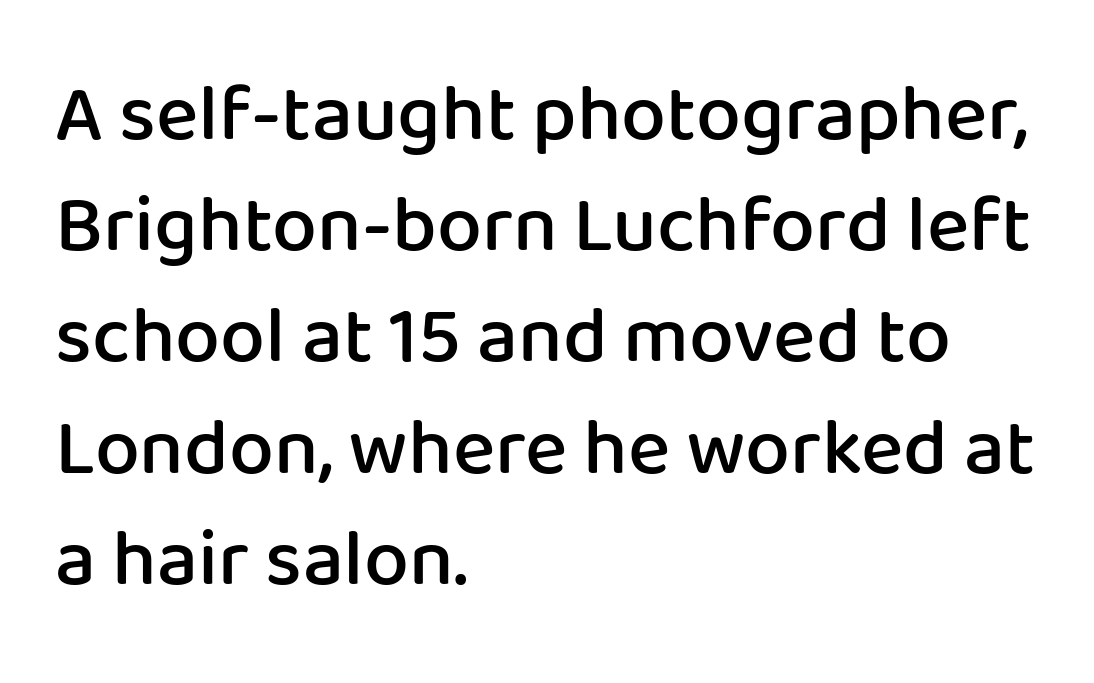
{"serif": "no", "italic": "no", "bold": "semi", "weight": "semibold", "width": "normal", "stroke_contrast": "low", "x_height": "medium", "monospaced": "no", "underline": "no", "align": "left", "line_spacing": "normal", "line_spacing_ratio": 1.39, "letter_spacing": "normal", "letter_spacing_em": 0.0, "glyph_px": 80}
